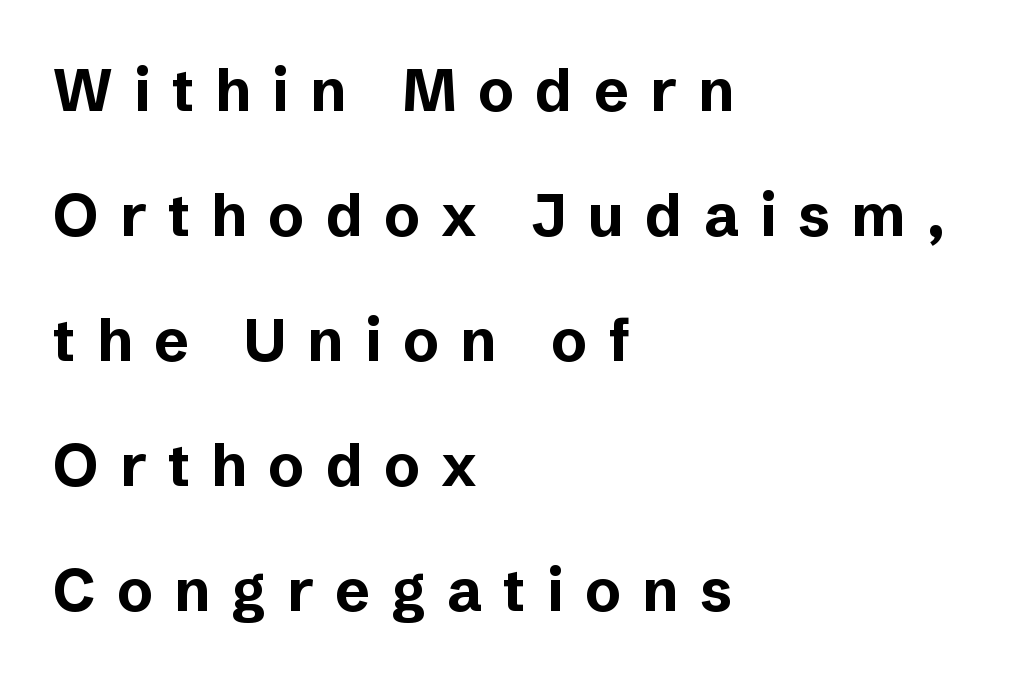
The image shows 59 px bold sans-serif type, upright; set left-aligned, loose line spacing (2.12x), unusually wide letter spacing (+0.36 em), not underlined; low stroke contrast and a medium x-height.
